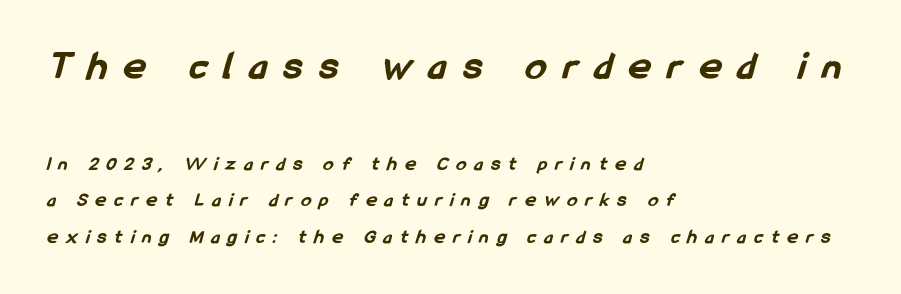
One-word summary of the alignment: left. Substantial extra tracking has been applied to these lines. You'd pick this weight for a headline — it's a proper bold. Type without underlining. These lines are rendered in a variable-pitch font.
